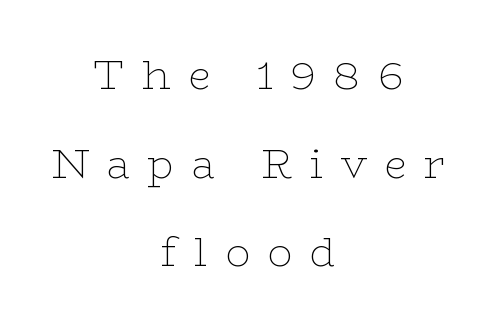
The image shows 41 px thin, wide serif type, upright; set centered, loose line spacing (2.16x), unusually wide letter spacing (+0.42 em), not underlined; low stroke contrast and a medium x-height.
